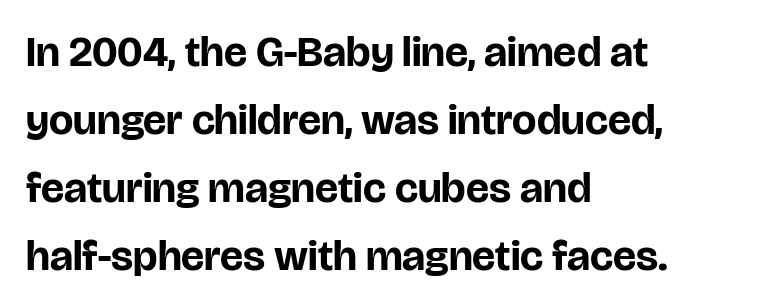
Q: Is the text bold? A: Yes.
Q: Is the text italic (slanted)? A: No, it is upright.
Q: Is the typeface a serif or a sans-serif typeface? A: Sans-serif.
Q: Is the text underlined? A: No.
Q: How is the paragraph aligned? A: Left-aligned.
Q: Is the spacing between letters normal or unusually wide? A: Normal.
Q: Is the spacing between lines tight, normal or loose? A: Normal.
Q: Width (condensed, normal, or wide)? A: Normal.
Q: Stroke contrast? A: Low.
Q: x-height? A: Large.
Q: Monospaced? A: No.
